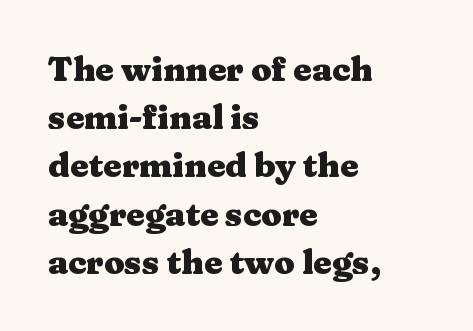
{"serif": "yes", "italic": "no", "bold": "yes", "weight": "heavy", "width": "wide", "stroke_contrast": "medium", "x_height": "medium", "monospaced": "no", "underline": "no", "align": "left", "line_spacing": "normal", "line_spacing_ratio": 1.46, "letter_spacing": "normal", "letter_spacing_em": 0.0, "glyph_px": 33}
